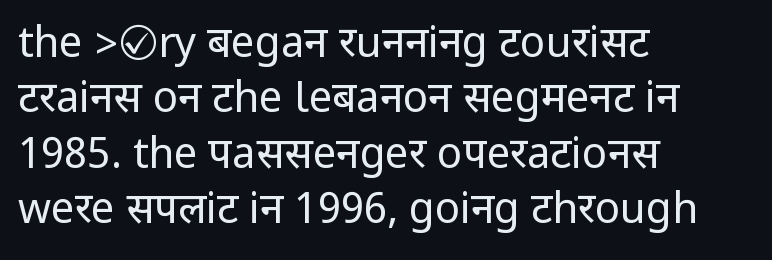
Vertical strokes here are truly vertical. A clean baseline with only descenders dipping below it. Classification — sans serif. Notice how descenders clear the ascenders below comfortably — that's standard leading.
